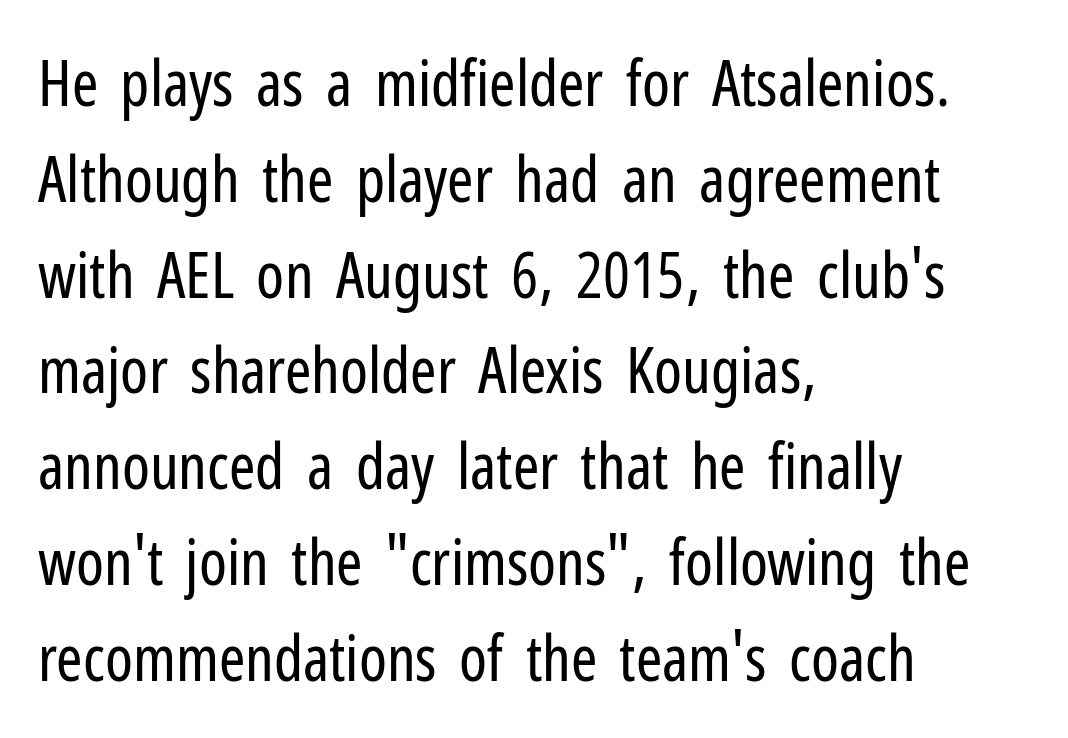
Any mark beneath the type? The region is blank. The characters are drawn with everyday or finer stroke widths. These lines sit exactly where default settings would place them. These lines stack with their left ends in a neat column. Letterform terminals end flat and unadorned throughout the passage. Style check: upright.
